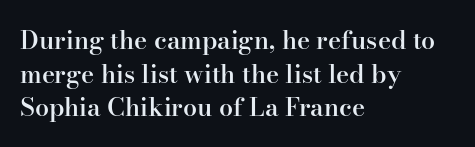
The image shows 25 px text type, upright; set left-aligned, normal line spacing (1.35x), normal letter spacing, not underlined.
